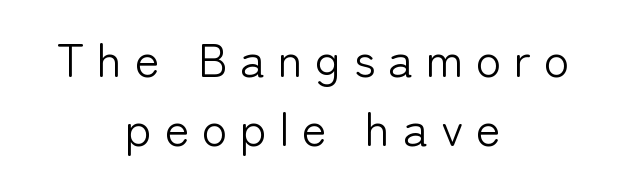
The type sits square on the baseline with zero lean. The horizontal fit of the characters is loose and conspicuously gappy. Proportional: the letters do not fall into vertical columns. Check the space under the baseline: it is left empty.
